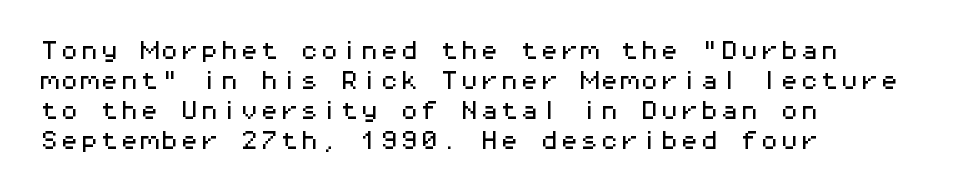
The image shows 20 px text type, upright; set left-aligned, normal line spacing (1.5x), normal letter spacing, not underlined.
